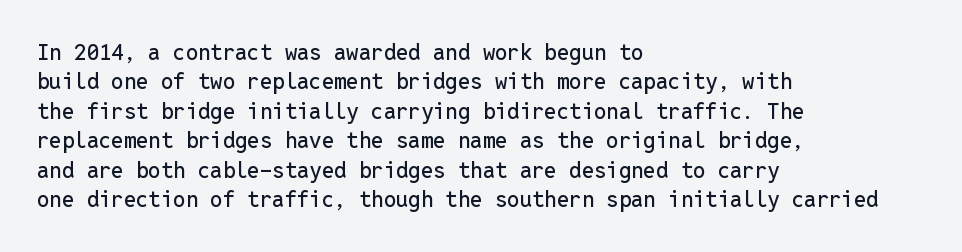
Reading down the block, your eye returns to a fixed left position each line. The type sits square on the baseline with zero lean. The space directly below the letters is spotless. Notice how descenders clear the ascenders below comfortably — that's standard leading. Each word holds together tightly as a unit, with standard inter-letter gaps.
